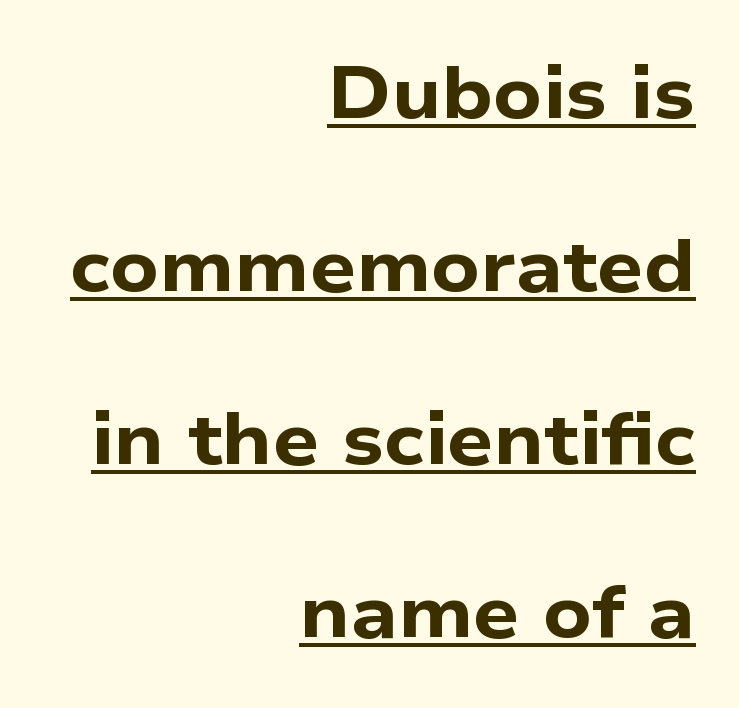
{"serif": "no", "bold": "yes", "weight": "bold", "width": "wide", "stroke_contrast": "low", "x_height": "medium", "monospaced": "no", "underline": "yes", "align": "right", "line_spacing": "loose", "line_spacing_ratio": 2.37, "letter_spacing": "normal", "letter_spacing_em": 0.0, "glyph_px": 73}
